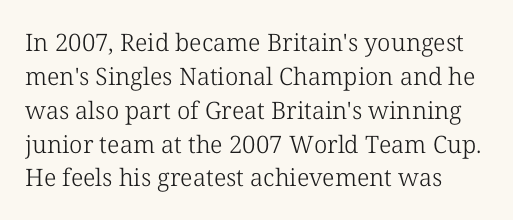
Q: Is the text bold? A: No.
Q: Is the text italic (slanted)? A: No, it is upright.
Q: Is the text underlined? A: No.
Q: Is the spacing between letters normal or unusually wide? A: Normal.
Q: Is the spacing between lines tight, normal or loose? A: Normal.
